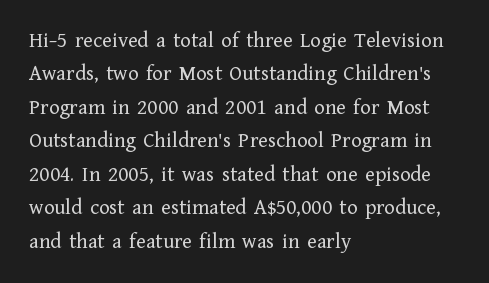
Q: Is the text bold? A: No.
Q: Is the text italic (slanted)? A: No, it is upright.
Q: Is the text underlined? A: No.
Q: How is the paragraph aligned? A: Left-aligned.
Q: Is the spacing between letters normal or unusually wide? A: Normal.
Q: Is the spacing between lines tight, normal or loose? A: Normal.
